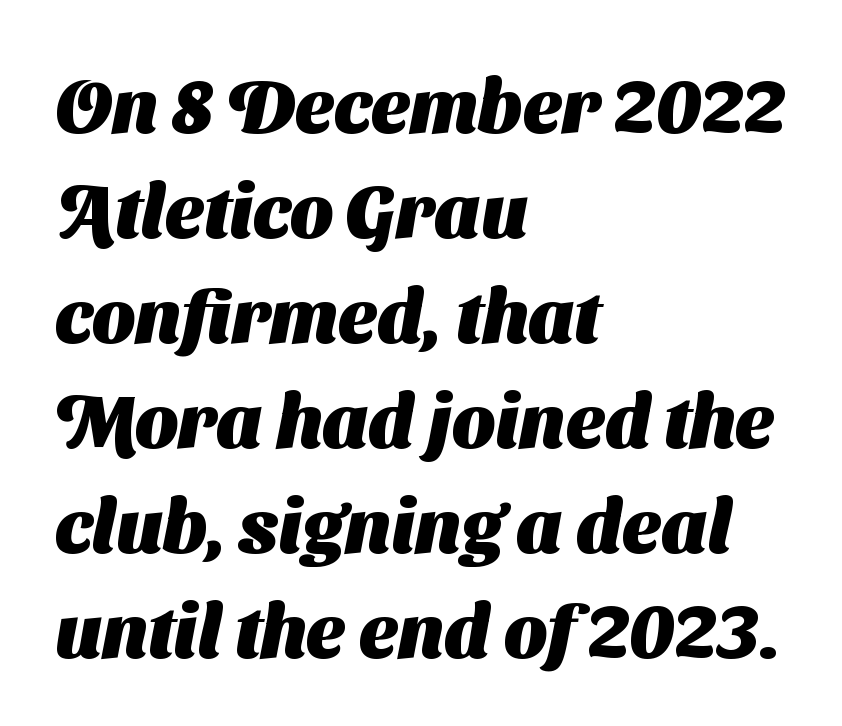
The image shows 75 px heavy sans-serif type; set left-aligned, normal line spacing (1.4x), normal letter spacing, not underlined; medium stroke contrast and a medium x-height.
